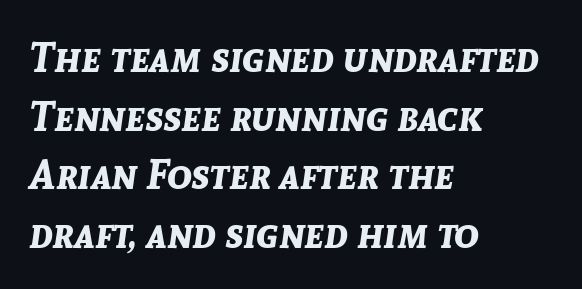
The image shows 41 px bold type, italic (leaning right); set left-aligned, normal line spacing (1.43x), normal letter spacing, not underlined; low stroke contrast and a medium x-height.
